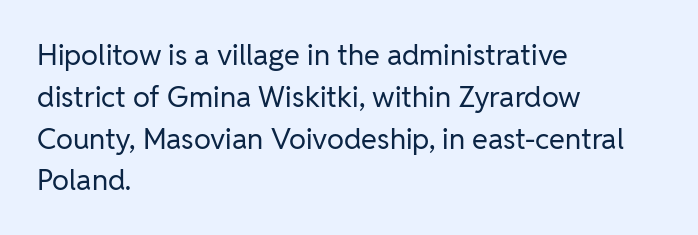
The image shows 29 px regular-weight sans-serif type, upright; set left-aligned, normal line spacing (1.44x), normal letter spacing, not underlined; low stroke contrast and a medium x-height.
